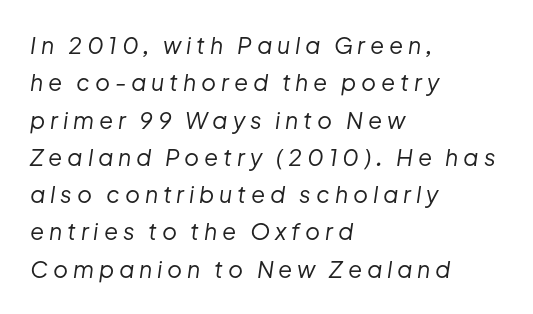
Is the letter spacing exaggerated? Yes — the characters are pushed far apart. The area under the type is left untouched. The weight tops out at a normal text grade. The lettering tilts uniformly, giving the passage an italic look.
